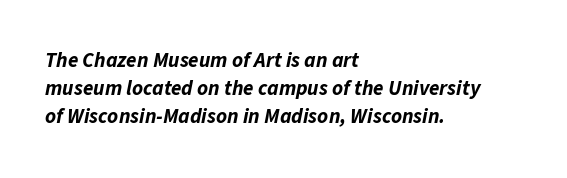
Q: Is the text bold? A: Yes.
Q: Is the text italic (slanted)? A: Yes, it leans right by about 11 degrees.
Q: Is the text underlined? A: No.
Q: How is the paragraph aligned? A: Left-aligned.
Q: Is the spacing between letters normal or unusually wide? A: Normal.
Q: Is the spacing between lines tight, normal or loose? A: Normal.
